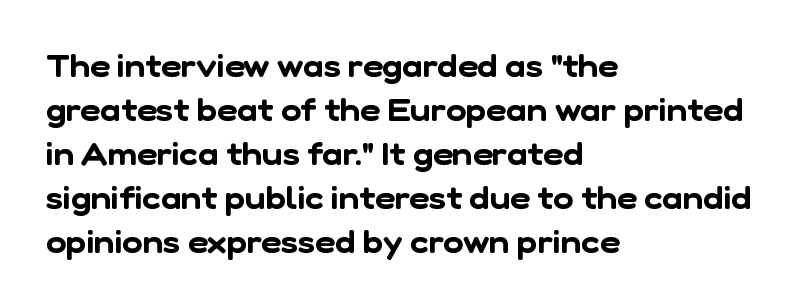
The rendering anchors every line to the left-hand side. A normal amount of white space separates one row of letters from the next. The letters advance in unequal steps, a hallmark of proportional type. A typesetter would label this face a sans.
